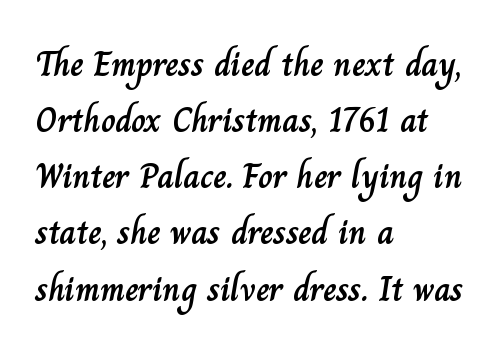
The image shows 36 px text type; set left-aligned, normal line spacing (1.56x), normal letter spacing, not underlined; low stroke contrast and a small x-height.
